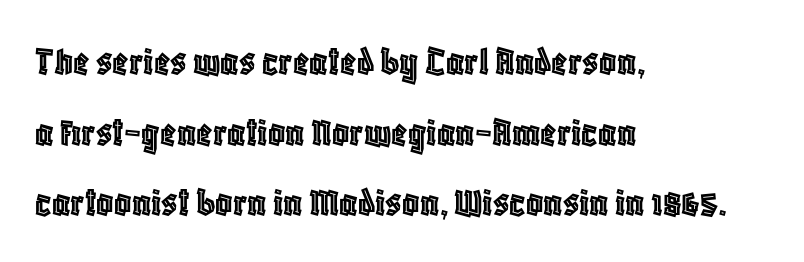
The rendering uses natural spacing where letterforms have individual widths. The paragraph shown leans on its left margin. Glyph-to-glyph distance matches everyday printed text. Summary of vertical rhythm: regular, with standard interline spacing. The words here are not underlined.
